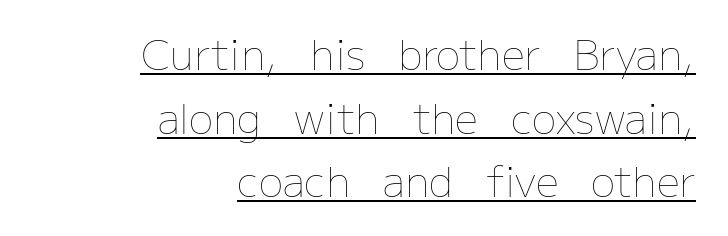
Horizontally, the lines are justified to the trailing edge only. The font sits on the lighter half of the weight spectrum, regular included. A continuous stroke trails under the words, as in a hyperlink. Inter-character spacing is left at the font's built-in metrics. Unlike italic type, these characters show no tilt at all.
